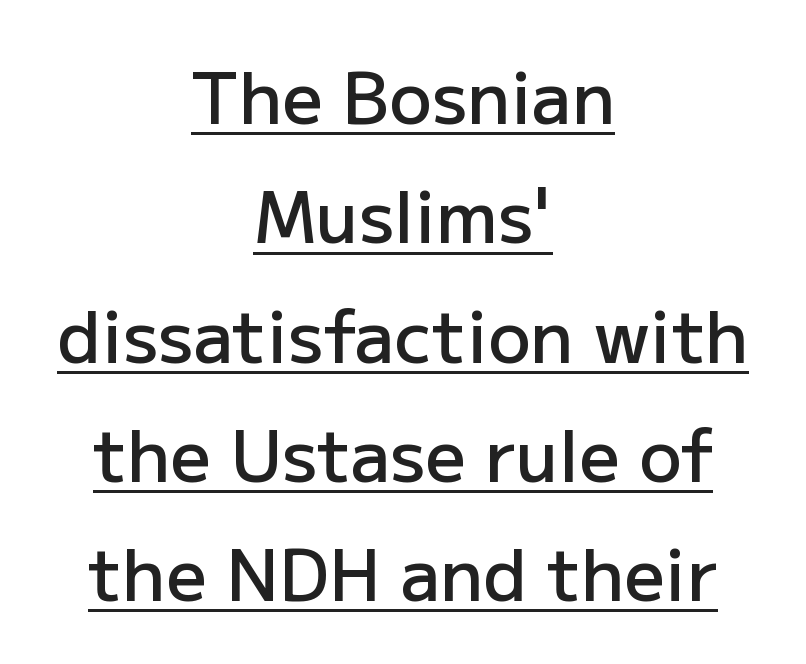
The image shows 71 px semibold sans-serif type, upright; set centered, normal line spacing (1.68x), normal letter spacing, underlined; low stroke contrast and a medium x-height.
